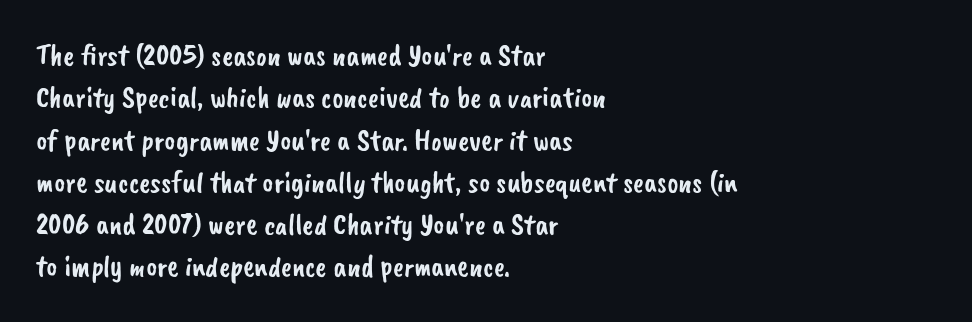
The image shows 30 px sans-serif type; set left-aligned, normal line spacing (1.41x), normal letter spacing, not underlined; low stroke contrast and a small x-height.
